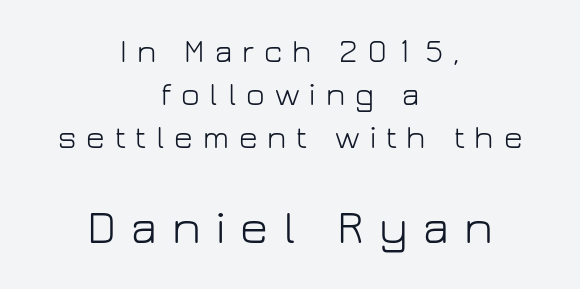
{"serif": "no", "italic": "no", "bold": "no", "weight": "light", "width": "normal", "stroke_contrast": "low", "x_height": "medium", "monospaced": "no", "underline": "no", "align": "center", "line_spacing": "normal", "line_spacing_ratio": 1.35, "letter_spacing": "wide", "letter_spacing_em": 0.31, "larger_block": "second", "size_ratio": 1.5, "glyph_px": 48}
